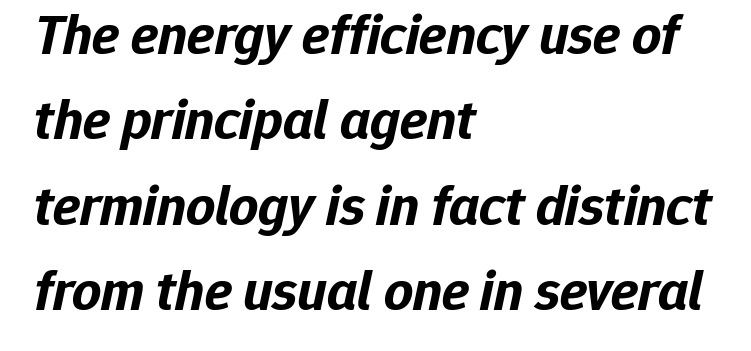
{"italic": "yes", "lean": "right", "slant_degrees": 12, "bold": "yes", "weight": "bold", "width": "normal", "stroke_contrast": "low", "x_height": "medium", "monospaced": "no", "underline": "no", "align": "left", "line_spacing": "normal", "line_spacing_ratio": 1.5, "letter_spacing": "normal", "letter_spacing_em": 0.0, "glyph_px": 57}
